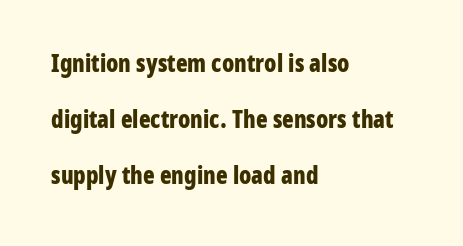
{"italic": "no", "bold": "yes", "underline": "no", "align": "left", "line_spacing": "loose", "line_spacing_ratio": 2.34, "letter_spacing": "normal", "letter_spacing_em": 0.0, "glyph_px": 24}
